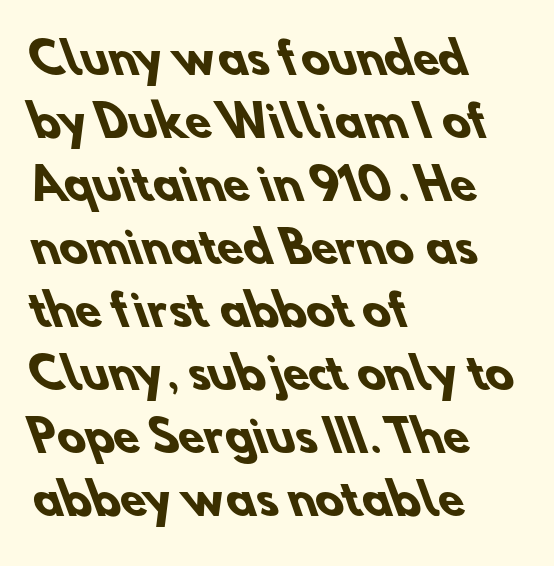
The image shows 42 px heavy sans-serif type; set left-aligned, normal line spacing (1.5x), normal letter spacing, not underlined; low stroke contrast and a small x-height.
